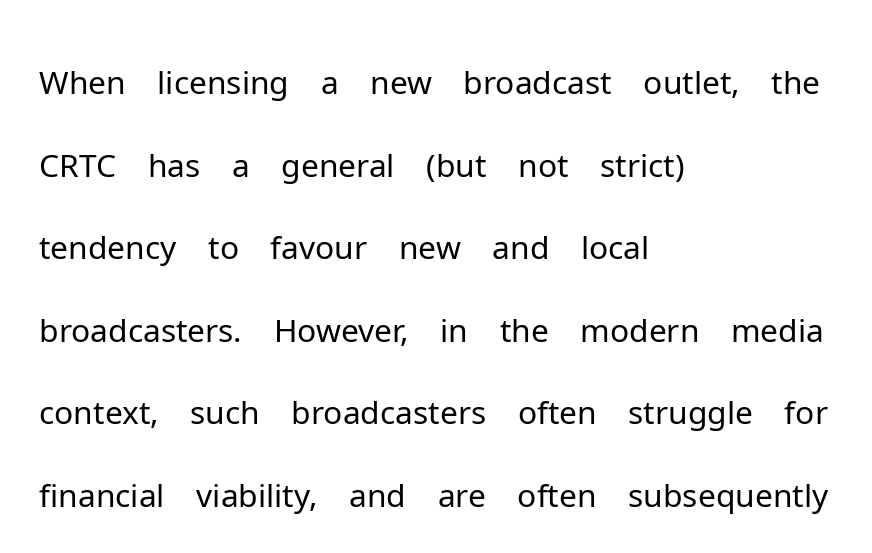
The image shows 65 px light sans-serif type, upright; set left-aligned, normal line spacing (1.27x), normal letter spacing, not underlined; low stroke contrast and a medium x-height.
